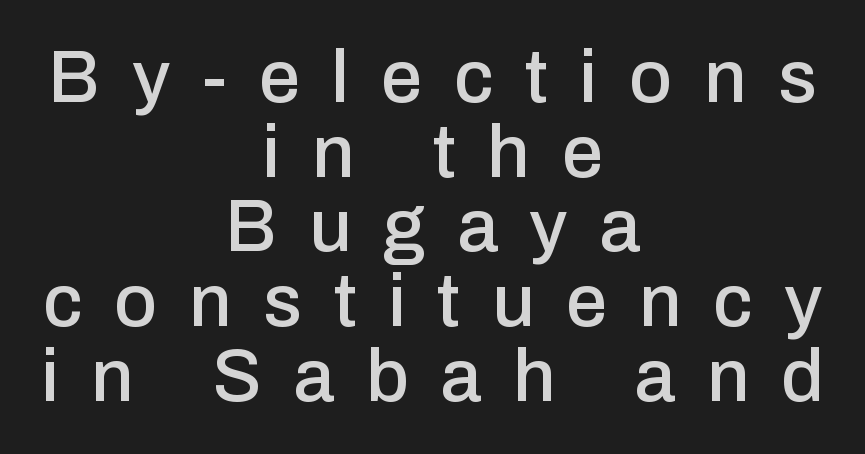
{"serif": "no", "italic": "no", "width": "normal", "stroke_contrast": "low", "x_height": "medium", "monospaced": "no", "underline": "no", "align": "center", "line_spacing": "tight", "line_spacing_ratio": 1.01, "letter_spacing": "wide", "letter_spacing_em": 0.43, "glyph_px": 74}
